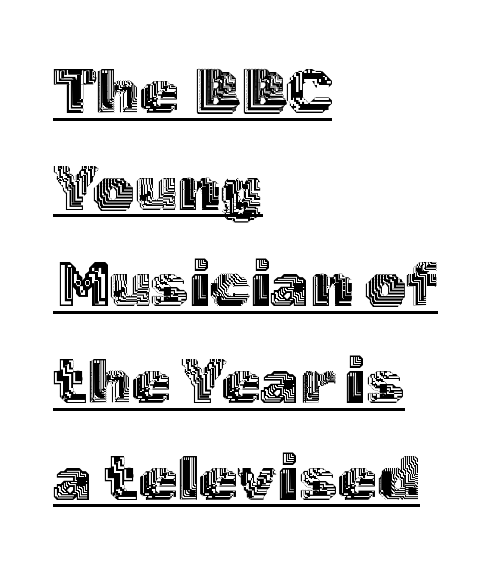
These lines are rendered in a variable-pitch font. In terms of posture, this sample is upright. Visually the block forms a straight wall on the left and a jagged coastline on the right. Is there much room between lines? A standard amount, neither cramped nor airy.
